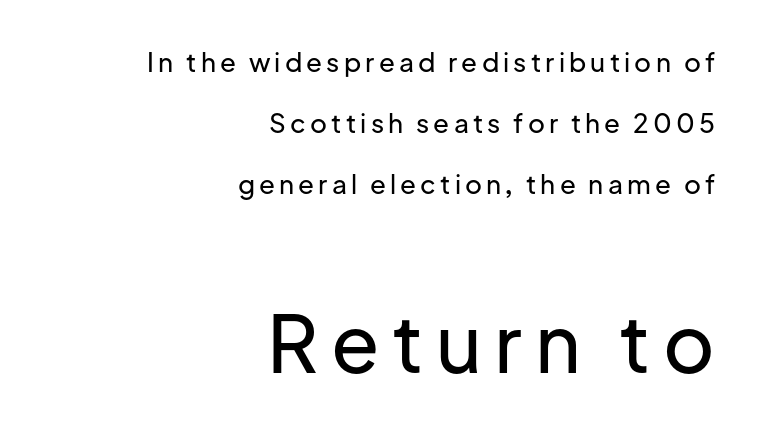
The words here are not underlined. One glance says open: line gaps are wider than usual. These lines are rendered in a variable-pitch font. Classification — sans serif.
